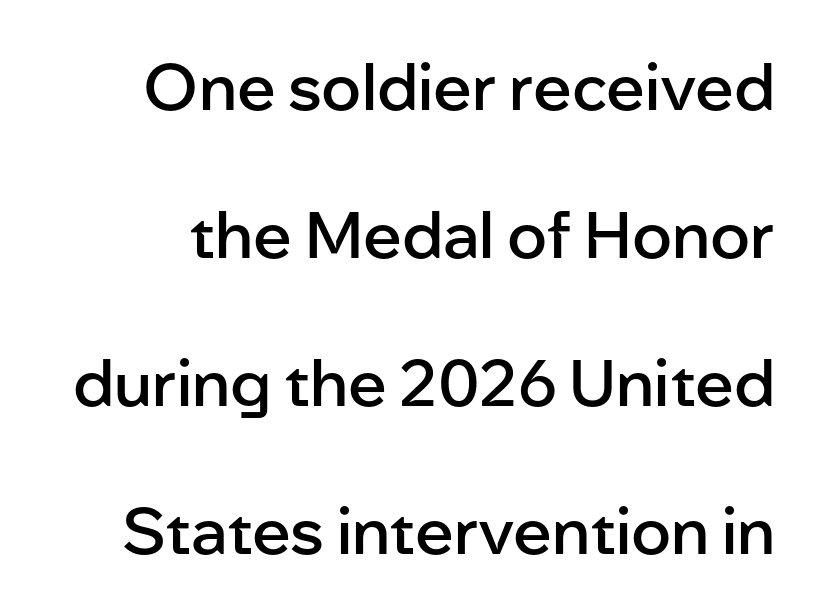
The image shows 64 px semibold sans-serif type, upright; set loose line spacing (2.31x), normal letter spacing, not underlined; low stroke contrast and a medium x-height.
